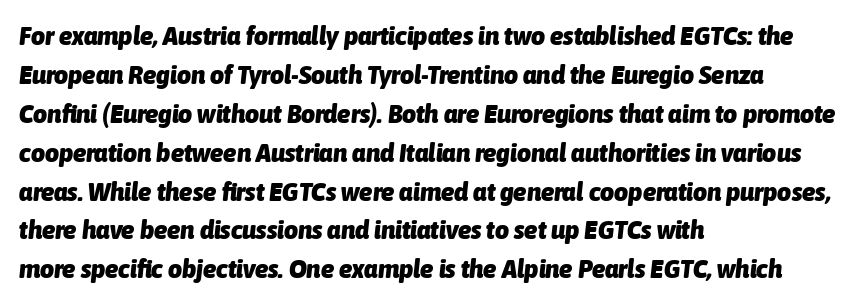
Q: Is the text bold? A: Yes.
Q: Is the text italic (slanted)? A: Yes, it leans right by about 6 degrees.
Q: Is the text underlined? A: No.
Q: How is the paragraph aligned? A: Left-aligned.
Q: Is the spacing between letters normal or unusually wide? A: Normal.
Q: Is the spacing between lines tight, normal or loose? A: Normal.
